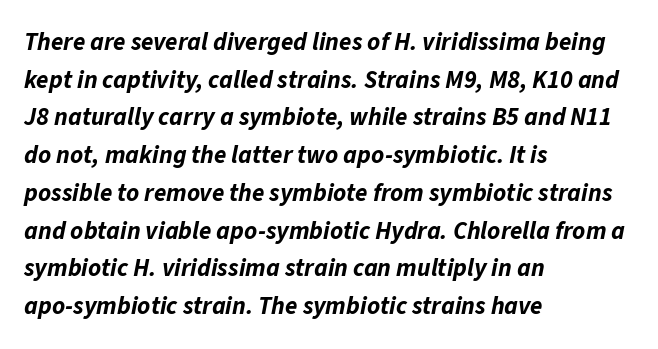
Q: Is the text bold? A: Yes.
Q: Is the text italic (slanted)? A: Yes, it leans right by about 11 degrees.
Q: Is the text underlined? A: No.
Q: How is the paragraph aligned? A: Left-aligned.
Q: Is the spacing between letters normal or unusually wide? A: Normal.
Q: Is the spacing between lines tight, normal or loose? A: Normal.
